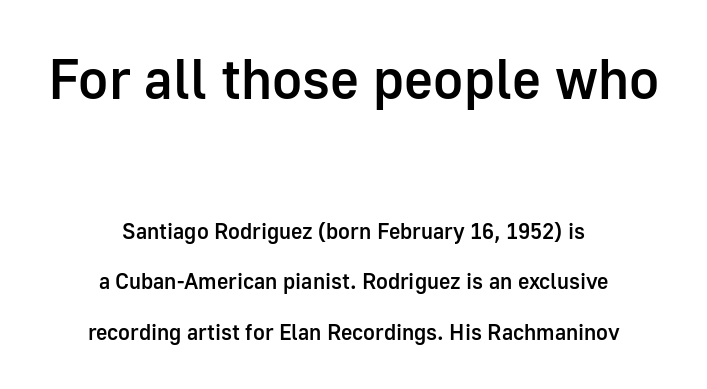
Honestly, the rows look like they've been pulled way apart. Is the block centered? Yes — each line is placed symmetrically about the middle. Type size steps down from the first block to the second. Notice how the stems are strictly vertical — no italics here. Do the characters align in a grid? No, the font is proportional.
